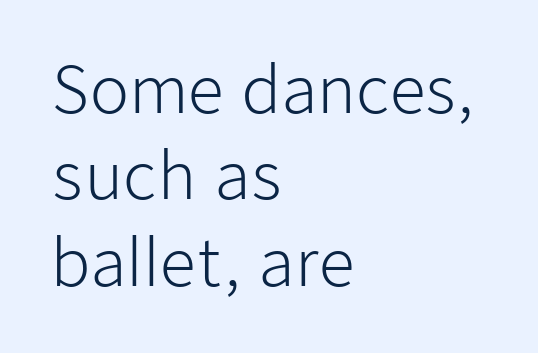
The image shows 64 px light sans-serif type, upright; set left-aligned, normal line spacing (1.35x), normal letter spacing, not underlined; low stroke contrast and a medium x-height.
